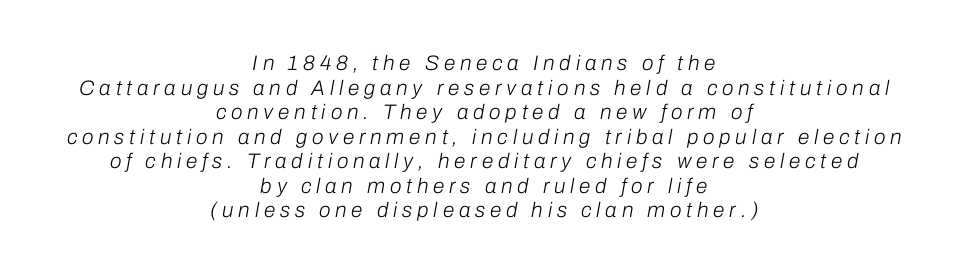
{"italic": "yes", "lean": "right", "slant_degrees": 10, "bold": "no", "underline": "no", "align": "center", "line_spacing_ratio": 1.17, "letter_spacing": "wide", "letter_spacing_em": 0.23, "glyph_px": 21}
